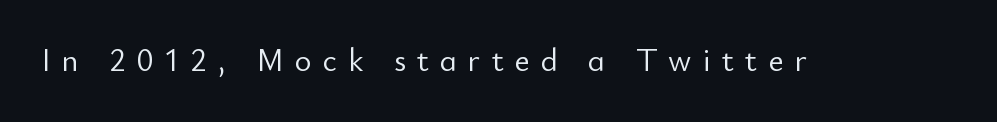
The image shows 32 px light sans-serif type, upright; set unusually wide letter spacing (+0.35 em), not underlined; low stroke contrast and a small x-height.
